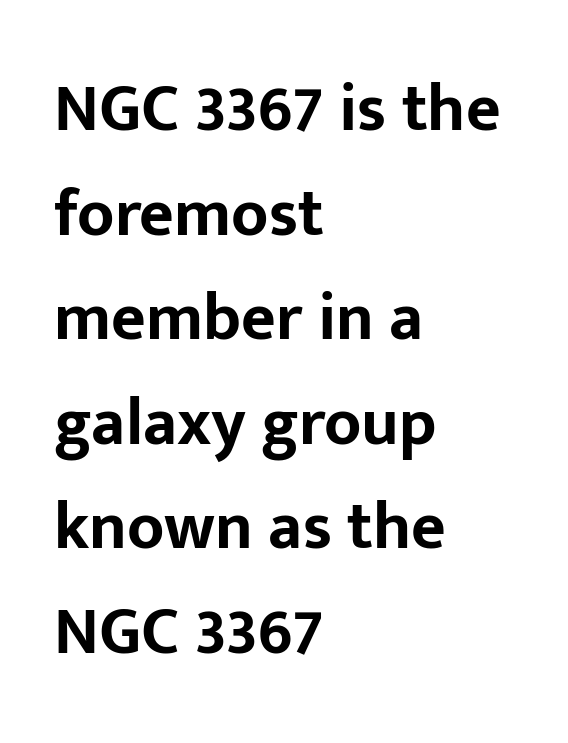
Successive baselines arrive at the customary interval. Words appear dense and cohesive because spacing is normal. Casual observation: everything's shoved over to the left. The baseline area is clear. A typesetter would call this proportional, since set widths differ per character. When letters stand straight like this, we call the style roman or upright.
